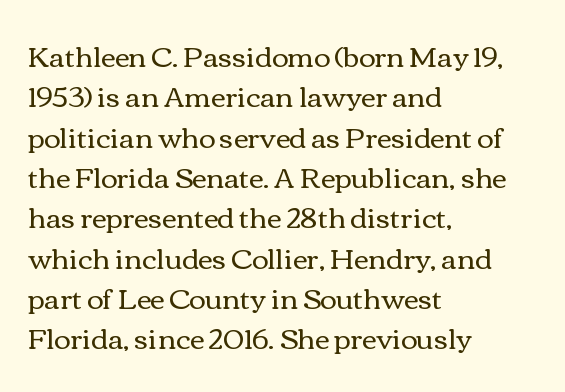
{"italic": "no", "bold": "no", "weight": "regular", "width": "wide", "x_height": "medium", "monospaced": "no", "underline": "no", "align": "left", "line_spacing": "normal", "line_spacing_ratio": 1.44, "letter_spacing": "normal", "letter_spacing_em": 0.0, "glyph_px": 28}
